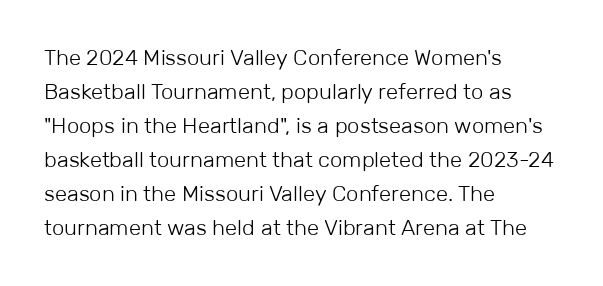
{"italic": "no", "bold": "no", "underline": "no", "align": "left", "line_spacing": "normal", "line_spacing_ratio": 1.55, "letter_spacing": "normal", "letter_spacing_em": 0.0, "glyph_px": 22}
